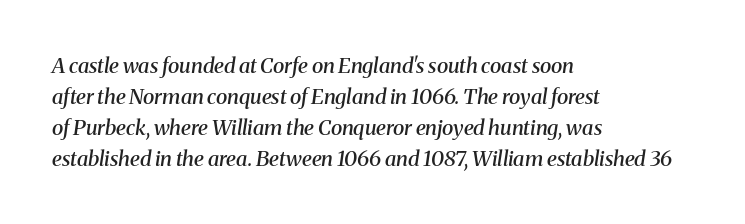
Slant detected: the letters are inclined. The baseline area is clear. Caption: semibold face, moderately heavy strokes. Each new line begins a customary step beneath the previous one. Casual observation: everything's shoved over to the left. The horizontal fit of the characters is conventional and even.
